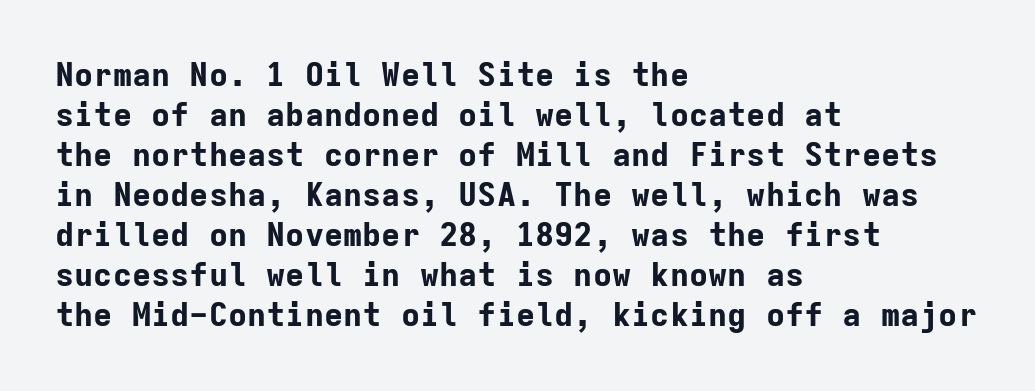
Fixed-width glyphs throughout — classic coding-font behaviour. The gaps between neighbouring characters are ordinary and unremarkable. A typesetter would call this leading conventional body-copy spacing. This is the regular roman posture of the typeface.
